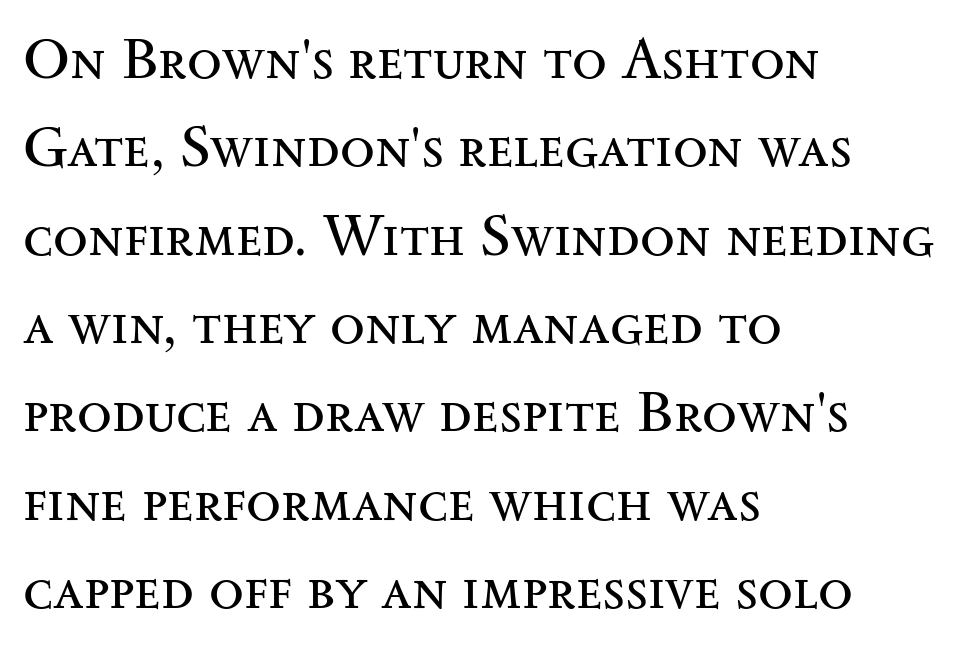
{"serif": "yes", "italic": "no", "bold": "no", "weight": "regular", "width": "wide", "stroke_contrast": "medium", "x_height": "small", "monospaced": "no", "underline": "no", "align": "left", "line_spacing": "normal", "line_spacing_ratio": 1.55, "letter_spacing": "normal", "letter_spacing_em": 0.0, "glyph_px": 57}
